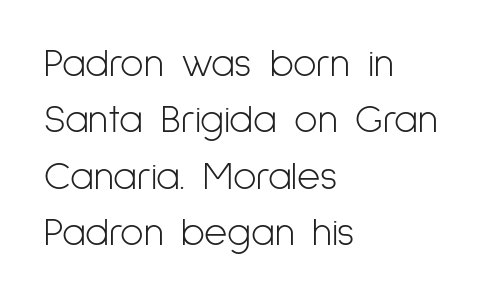
The image shows 40 px light, condensed sans-serif type, upright; set left-aligned, normal line spacing (1.41x), normal letter spacing, not underlined; low stroke contrast and a medium x-height.
